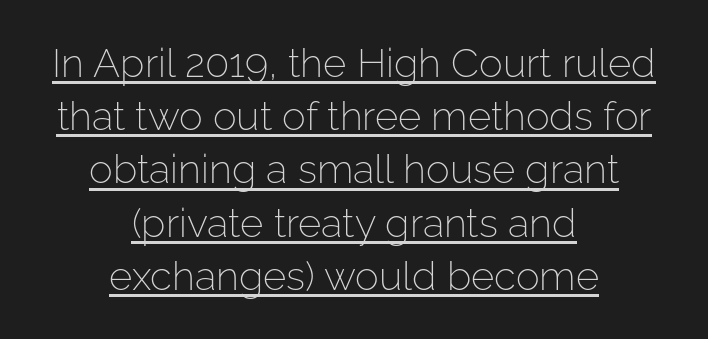
{"serif": "no", "italic": "no", "bold": "no", "weight": "light", "width": "normal", "stroke_contrast": "low", "x_height": "medium", "monospaced": "no", "underline": "yes", "align": "center", "line_spacing": "normal", "line_spacing_ratio": 1.33, "letter_spacing": "normal", "letter_spacing_em": 0.0, "glyph_px": 40}
